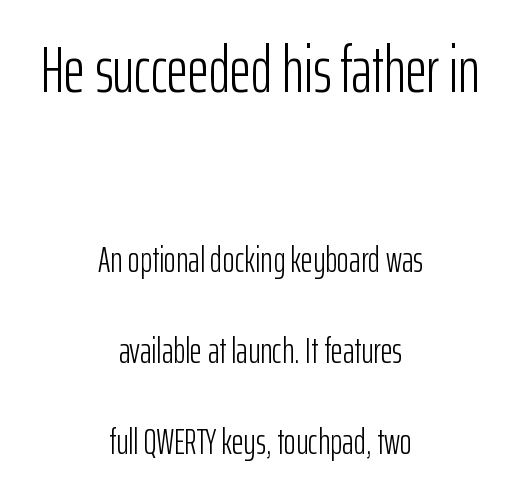
Q: Is the text bold? A: No.
Q: Is the text italic (slanted)? A: No, it is upright.
Q: Is the typeface a serif or a sans-serif typeface? A: Sans-serif.
Q: Is the text underlined? A: No.
Q: How is the paragraph aligned? A: Centered.
Q: Is the spacing between letters normal or unusually wide? A: Normal.
Q: Is the spacing between lines tight, normal or loose? A: Loose.
Q: Which block of text is set in a larger size, the first (top) or the second (bottom)? A: The first (top) one.
Q: Width (condensed, normal, or wide)? A: Condensed.
Q: Stroke contrast? A: Low.
Q: x-height? A: Medium.
Q: Monospaced? A: No.
